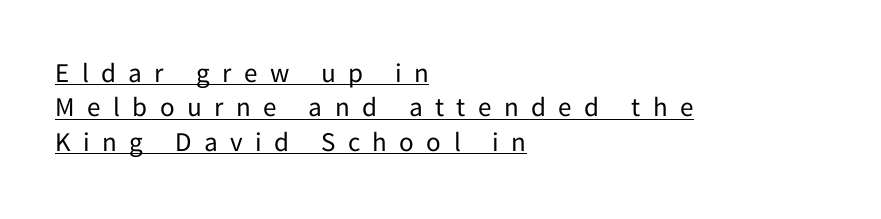
The image shows 27 px text type, upright; set left-aligned, normal line spacing (1.27x), unusually wide letter spacing (+0.46 em), underlined.
